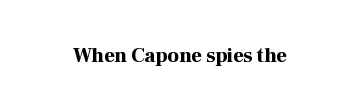
The rendering keeps characters at their native spacing. Underlining? Definitely not there. Nope, not italic — everything's standing straight. Set as a true bold cut, around the 700 mark.
